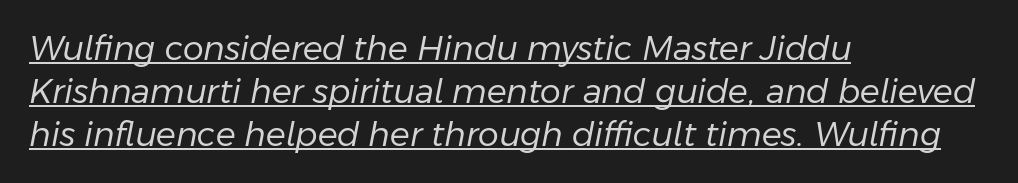
{"italic": "yes", "lean": "right", "slant_degrees": 11, "bold": "no", "weight": "regular", "width": "normal", "stroke_contrast": "low", "x_height": "medium", "monospaced": "no", "underline": "yes", "align": "left", "line_spacing": "normal", "line_spacing_ratio": 1.3, "letter_spacing": "normal", "letter_spacing_em": 0.0, "glyph_px": 33}
